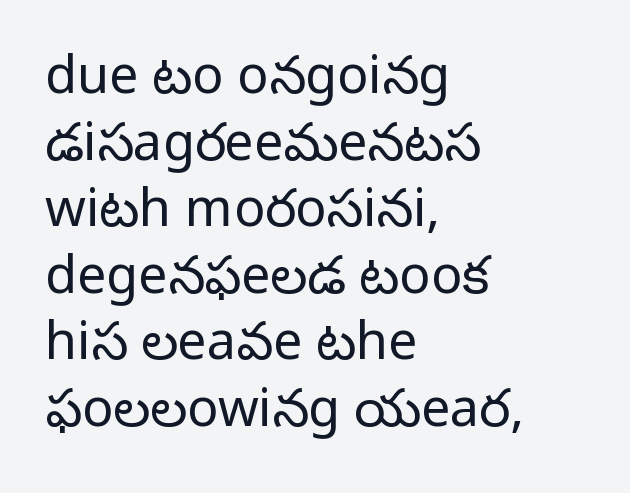
Q: Is the text bold? A: No.
Q: Is the text italic (slanted)? A: No, it is upright.
Q: Is the typeface a serif or a sans-serif typeface? A: Sans-serif.
Q: Is the text underlined? A: No.
Q: How is the paragraph aligned? A: Left-aligned.
Q: Is the spacing between letters normal or unusually wide? A: Normal.
Q: Is the spacing between lines tight, normal or loose? A: Normal.
Q: Width (condensed, normal, or wide)? A: Normal.
Q: Stroke contrast? A: Low.
Q: x-height? A: Medium.
Q: Monospaced? A: No.
